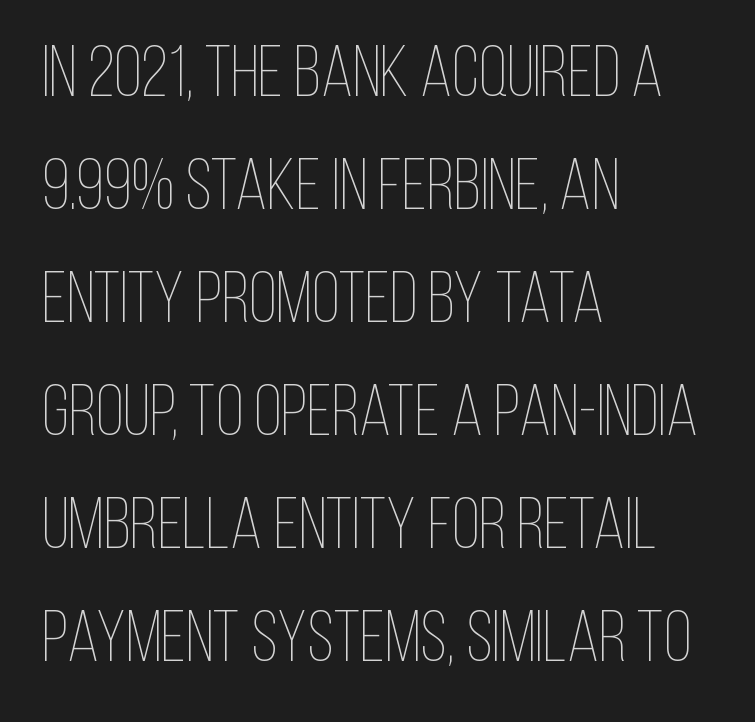
The image shows 72 px thin, condensed type, upright; set left-aligned, normal line spacing (1.57x), normal letter spacing, not underlined; low stroke contrast and a large x-height.
